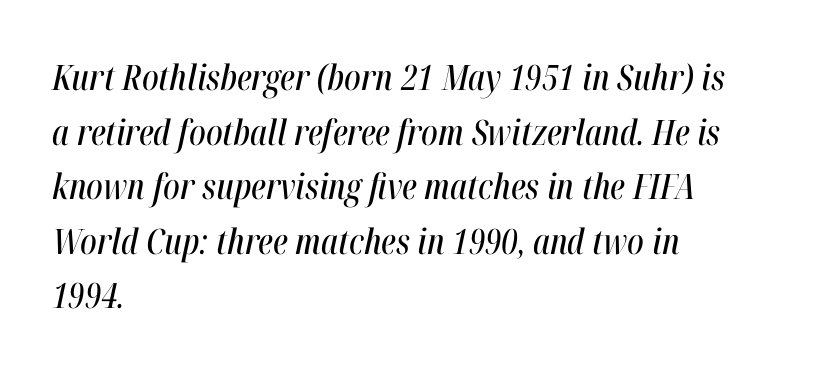
The image shows 35 px condensed type, italic (leaning right); set left-aligned, normal line spacing (1.56x), normal letter spacing, not underlined; high stroke contrast and a medium x-height.
